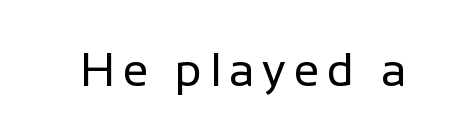
No letter is thick-stroked: the sample isn't bold. The string is rendered with underlining switched off. When letters stand straight like this, we call the style roman or upright. No feet cap the strokes, marking this as sans-serif type.
